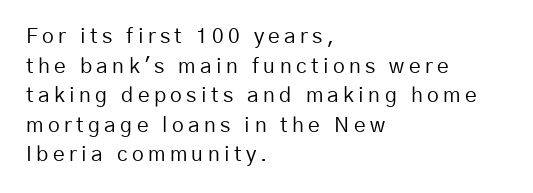
The image shows 21 px text type, upright; set left-aligned, normal line spacing (1.41x), unusually wide letter spacing (+0.21 em), not underlined.
